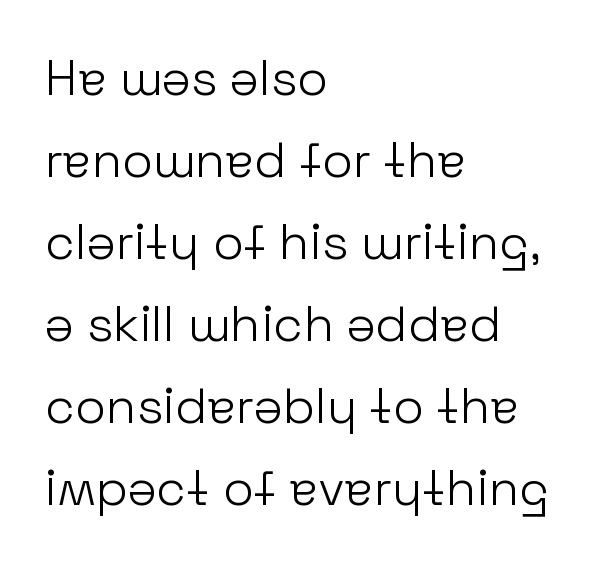
{"serif": "no", "italic": "no", "bold": "no", "weight": "light", "width": "normal", "stroke_contrast": "low", "x_height": "medium", "monospaced": "no", "underline": "no", "align": "left", "line_spacing": "normal", "line_spacing_ratio": 1.64, "letter_spacing": "normal", "letter_spacing_em": 0.0, "glyph_px": 50}
